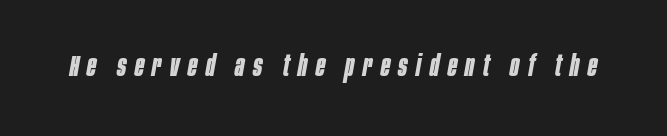
Q: Is the text bold? A: Yes.
Q: Is the text italic (slanted)? A: Yes, it leans right by about 10 degrees.
Q: Is the text underlined? A: No.
Q: Is the spacing between letters normal or unusually wide? A: Unusually wide.
Q: Width (condensed, normal, or wide)? A: Condensed.
Q: Stroke contrast? A: Low.
Q: x-height? A: Large.
Q: Monospaced? A: No.
